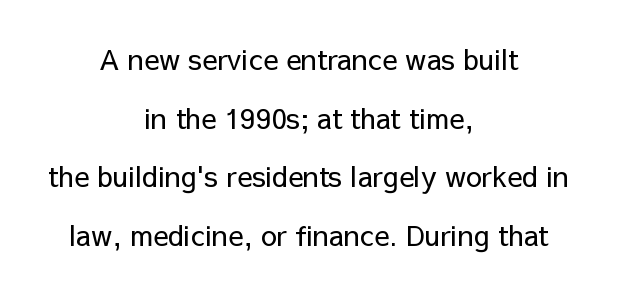
{"serif": "no", "italic": "no", "bold": "no", "weight": "regular", "width": "normal", "stroke_contrast": "low", "x_height": "medium", "monospaced": "no", "underline": "no", "align": "center", "line_spacing": "loose", "line_spacing_ratio": 2.09, "letter_spacing": "normal", "letter_spacing_em": 0.0, "glyph_px": 28}
